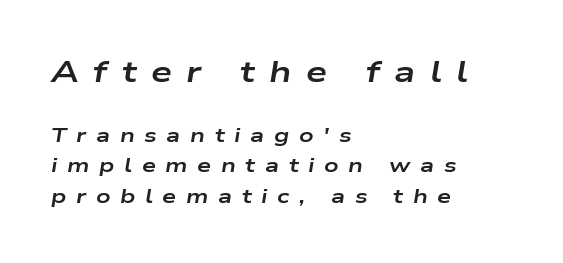
Q: Is the text bold? A: Yes.
Q: Is the text italic (slanted)? A: Yes, it leans right by about 9 degrees.
Q: Is the text underlined? A: No.
Q: How is the paragraph aligned? A: Left-aligned.
Q: Is the spacing between letters normal or unusually wide? A: Unusually wide.
Q: Is the spacing between lines tight, normal or loose? A: Normal.
Q: Which block of text is set in a larger size, the first (top) or the second (bottom)? A: The first (top) one.
Q: Width (condensed, normal, or wide)? A: Wide.
Q: Stroke contrast? A: Low.
Q: x-height? A: Medium.
Q: Monospaced? A: No.
